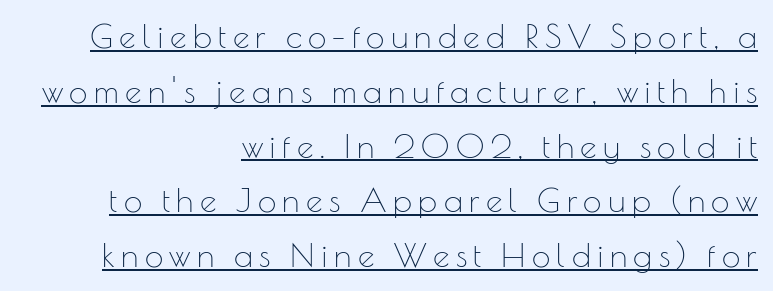
The image shows 33 px thin sans-serif type, upright; set right-aligned, normal line spacing (1.66x), underlined; low stroke contrast and a small x-height.
